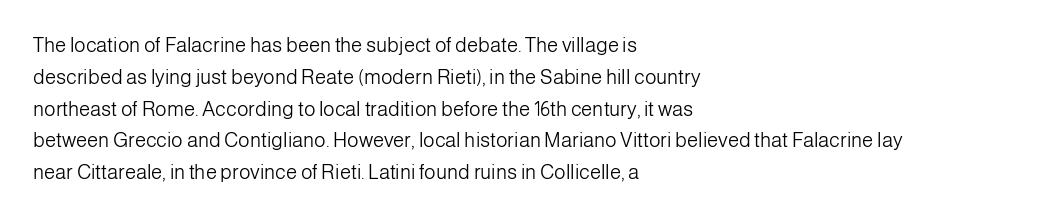
{"italic": "no", "bold": "no", "underline": "no", "align": "left", "line_spacing": "normal", "line_spacing_ratio": 1.59, "letter_spacing": "normal", "letter_spacing_em": 0.0, "glyph_px": 20}
